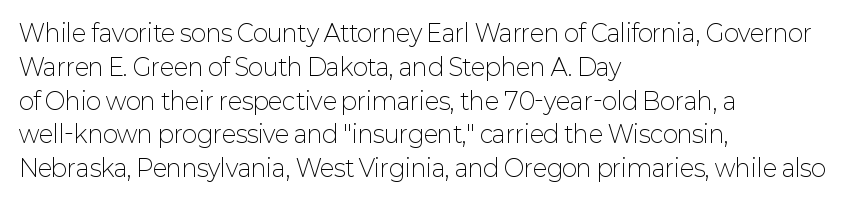
The image shows 23 px text type, upright; set left-aligned, normal line spacing (1.47x), normal letter spacing, not underlined.
